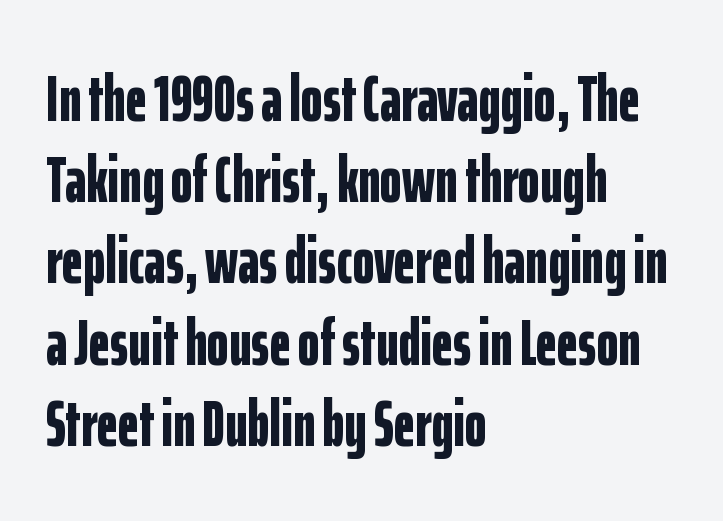
Rendered with straight, roman letterforms. Do the characters align in a grid? No, the font is proportional. This rendering leaves character spacing at its baseline value. The letters are bold, with thick, heavy strokes.
